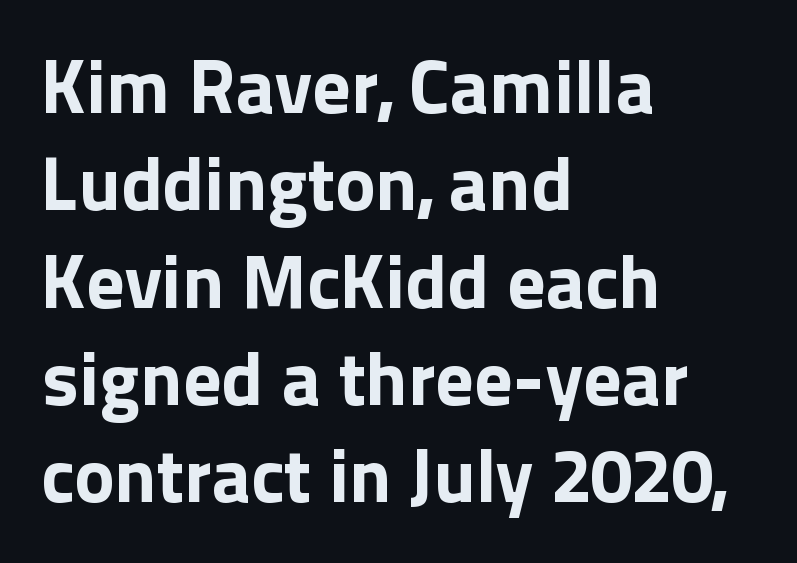
Decoration check: the copy has no underline. Proportional: the letters do not fall into vertical columns. This sample keeps an unexceptional amount of space between lines. A student would call this left alignment; a typographer would say flush left, rag right. These words are printed bold, with thick strokes throughout. The passage shown has conventional tracking throughout.
